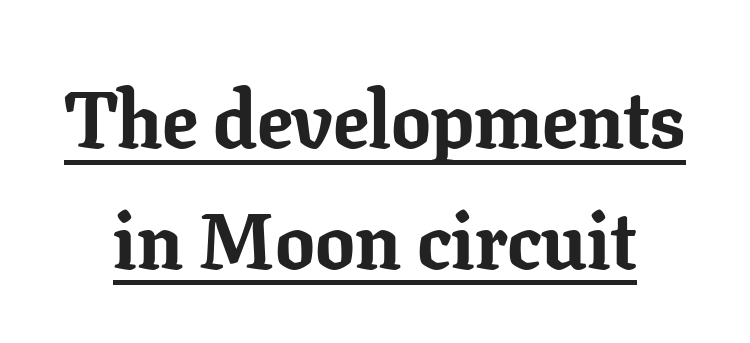
{"serif": "yes", "italic": "no", "bold": "yes", "weight": "bold", "width": "normal", "stroke_contrast": "low", "x_height": "medium", "monospaced": "no", "underline": "yes", "line_spacing": "normal", "line_spacing_ratio": 1.53, "letter_spacing": "normal", "letter_spacing_em": 0.0, "glyph_px": 79}
